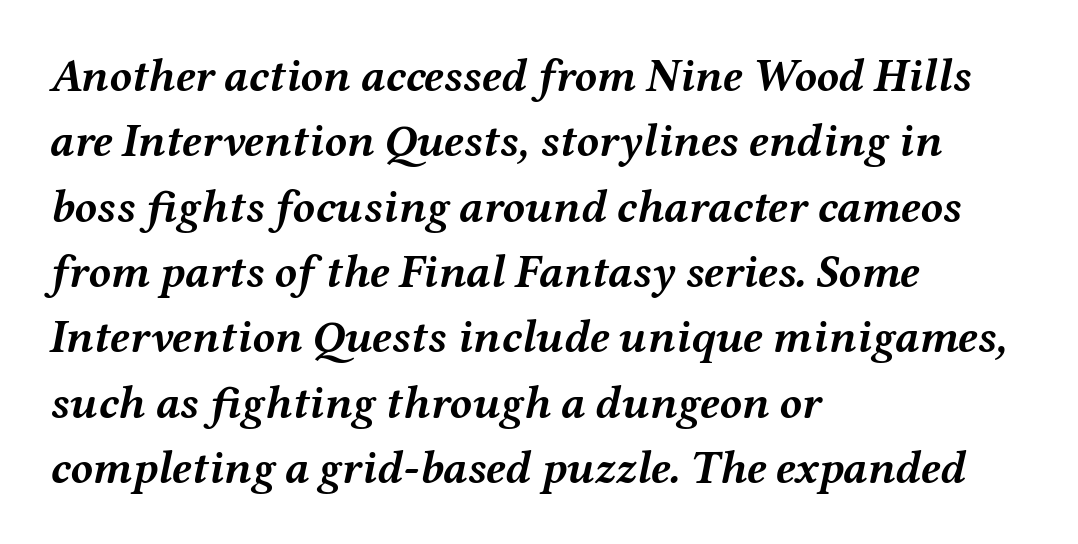
{"italic": "yes", "lean": "right", "slant_degrees": 12, "bold": "yes", "weight": "semibold", "width": "wide", "stroke_contrast": "medium", "x_height": "medium", "monospaced": "no", "underline": "no", "align": "left", "line_spacing": "normal", "line_spacing_ratio": 1.42, "letter_spacing": "normal", "letter_spacing_em": 0.0, "glyph_px": 46}
